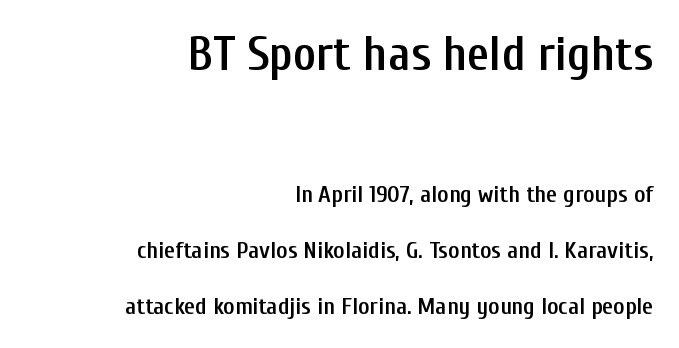
Q: Is the text bold? A: Semi-bold.
Q: Is the text italic (slanted)? A: No, it is upright.
Q: Is the typeface a serif or a sans-serif typeface? A: Sans-serif.
Q: Is the text underlined? A: No.
Q: How is the paragraph aligned? A: Right-aligned.
Q: Is the spacing between letters normal or unusually wide? A: Normal.
Q: Is the spacing between lines tight, normal or loose? A: Loose.
Q: Which block of text is set in a larger size, the first (top) or the second (bottom)? A: The first (top) one.
Q: Width (condensed, normal, or wide)? A: Condensed.
Q: Stroke contrast? A: Low.
Q: x-height? A: Medium.
Q: Monospaced? A: No.
